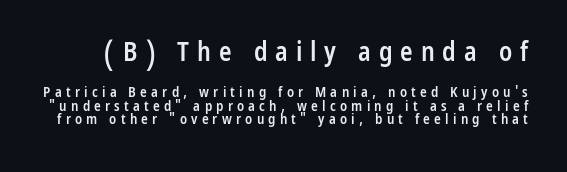
The image shows 26 px text type, upright; set tight line spacing (0.97x), unusually wide letter spacing (+0.3 em), not underlined; the first (top) block is 1.86x larger.
